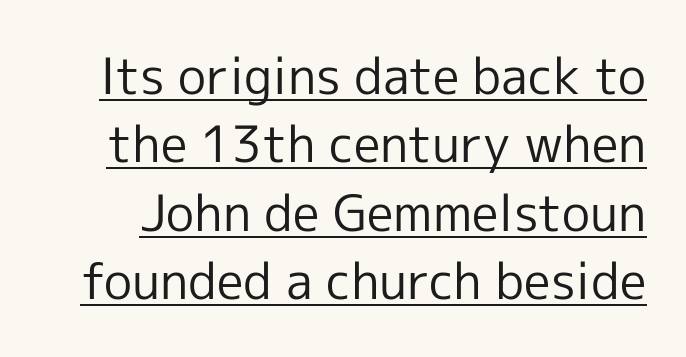
Q: Is the text bold? A: No.
Q: Is the text italic (slanted)? A: No, it is upright.
Q: Is the typeface a serif or a sans-serif typeface? A: Sans-serif.
Q: Is the text underlined? A: Yes.
Q: Is the spacing between letters normal or unusually wide? A: Normal.
Q: Is the spacing between lines tight, normal or loose? A: Normal.
Q: Width (condensed, normal, or wide)? A: Normal.
Q: x-height? A: Medium.
Q: Monospaced? A: No.
